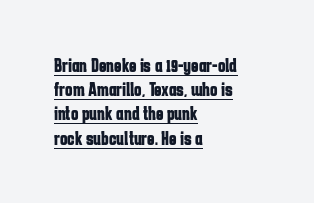
Q: Is the text bold? A: Yes.
Q: Is the text italic (slanted)? A: No, it is upright.
Q: Is the text underlined? A: Yes.
Q: How is the paragraph aligned? A: Left-aligned.
Q: Is the spacing between letters normal or unusually wide? A: Normal.
